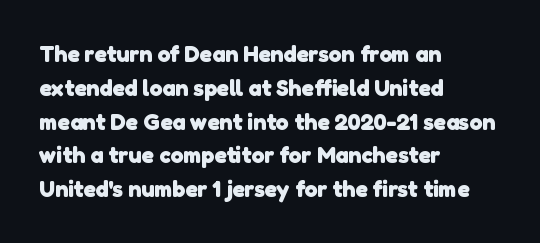
Q: Is the text bold? A: Yes.
Q: Is the text underlined? A: No.
Q: How is the paragraph aligned? A: Left-aligned.
Q: Is the spacing between letters normal or unusually wide? A: Normal.
Q: Is the spacing between lines tight, normal or loose? A: Normal.
